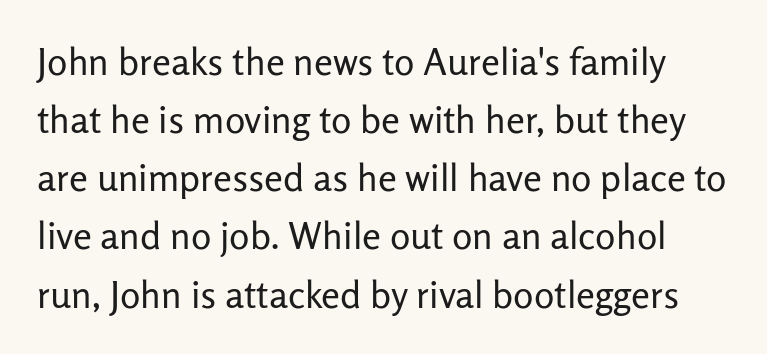
Q: Is the text bold? A: No.
Q: Is the text italic (slanted)? A: No, it is upright.
Q: Is the typeface a serif or a sans-serif typeface? A: Sans-serif.
Q: Is the text underlined? A: No.
Q: Is the spacing between letters normal or unusually wide? A: Normal.
Q: Is the spacing between lines tight, normal or loose? A: Normal.
Q: Width (condensed, normal, or wide)? A: Normal.
Q: Stroke contrast? A: Low.
Q: x-height? A: Medium.
Q: Monospaced? A: No.
